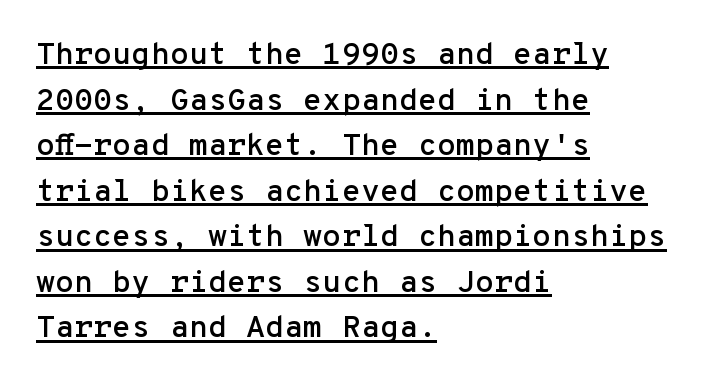
{"serif": "no", "italic": "no", "width": "normal", "stroke_contrast": "low", "x_height": "medium", "monospaced": "yes", "underline": "yes", "align": "left", "line_spacing": "normal", "line_spacing_ratio": 1.47, "letter_spacing": "normal", "letter_spacing_em": 0.0, "glyph_px": 31}
